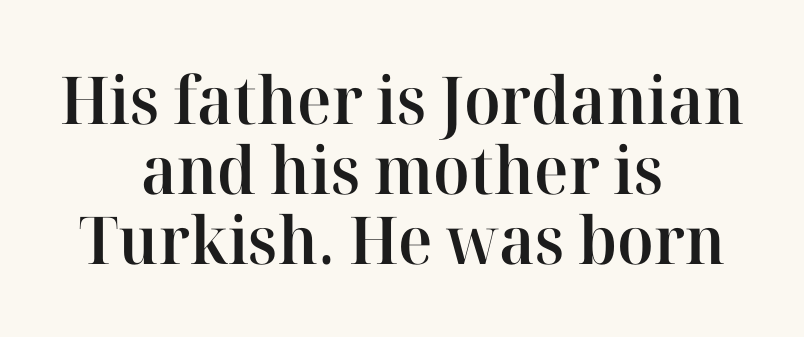
{"serif": "yes", "italic": "no", "bold": "semi", "weight": "semibold", "width": "normal", "stroke_contrast": "high", "x_height": "medium", "monospaced": "no", "underline": "no", "align": "center", "line_spacing": "tight", "line_spacing_ratio": 1.06, "letter_spacing": "normal", "letter_spacing_em": 0.0, "glyph_px": 66}
